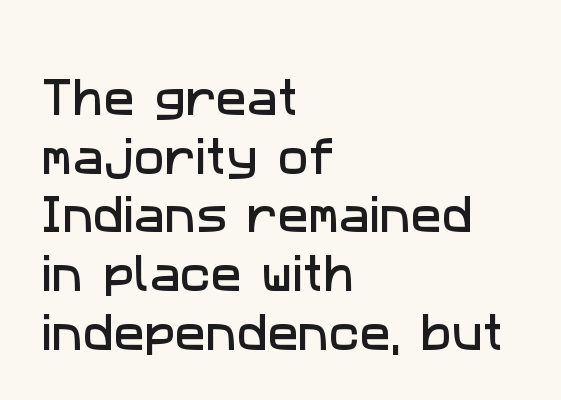
The image shows 41 px sans-serif type; set left-aligned, normal line spacing (1.43x), normal letter spacing, not underlined; low stroke contrast and a medium x-height.
